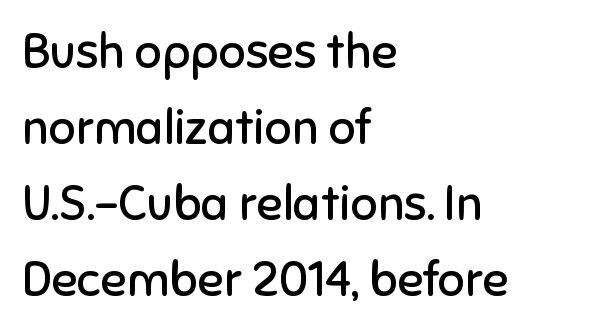
The image shows 48 px regular-weight sans-serif type, upright; set left-aligned, normal line spacing (1.58x), normal letter spacing, not underlined; low stroke contrast and a medium x-height.
